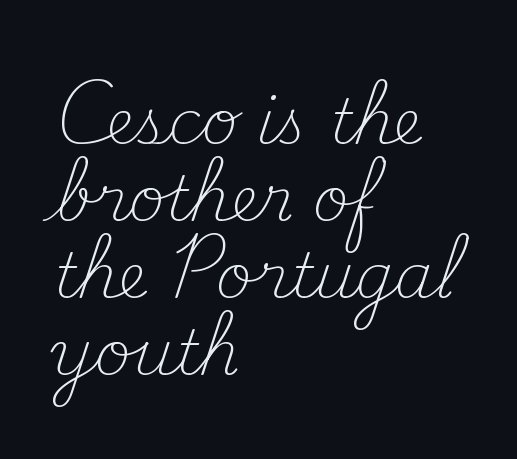
{"serif": "yes", "bold": "no", "weight": "light", "width": "normal", "stroke_contrast": "medium", "x_height": "small", "monospaced": "no", "underline": "no", "align": "left", "line_spacing_ratio": 1.24, "letter_spacing": "normal", "letter_spacing_em": 0.0, "glyph_px": 62}
